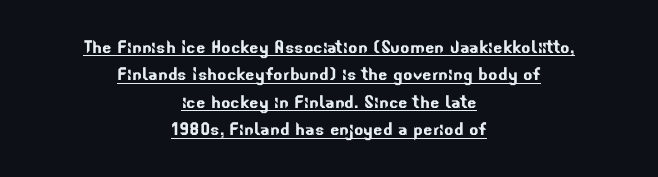
A continuous stroke trails under the words, as in a hyperlink. Horizontally, the lines are justified to the midpoint only. Standard letterfit; no display-style spreading of the glyphs. The designer left line spacing at the default.
